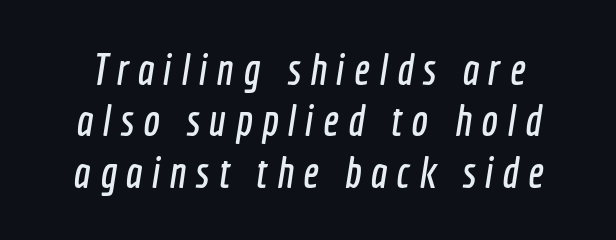
Q: Is the typeface a serif or a sans-serif typeface? A: Sans-serif.
Q: Is the text underlined? A: No.
Q: Is the spacing between letters normal or unusually wide? A: Unusually wide.
Q: Width (condensed, normal, or wide)? A: Condensed.
Q: x-height? A: Medium.
Q: Monospaced? A: No.
